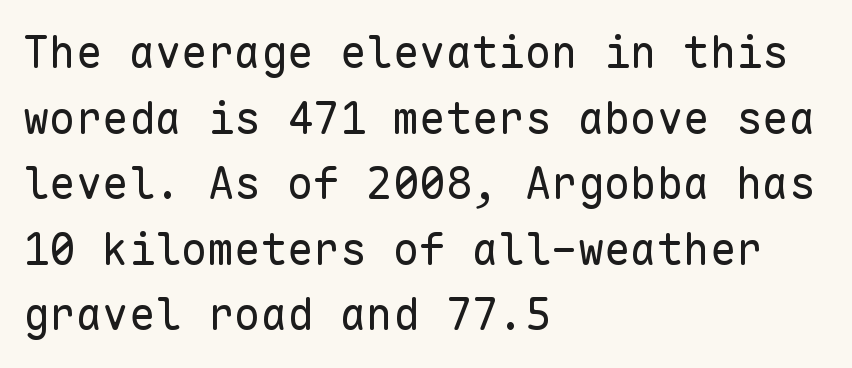
{"serif": "no", "italic": "no", "bold": "no", "weight": "regular", "width": "normal", "stroke_contrast": "low", "x_height": "medium", "monospaced": "yes", "underline": "no", "align": "left", "line_spacing": "normal", "line_spacing_ratio": 1.49, "letter_spacing": "normal", "letter_spacing_em": 0.0, "glyph_px": 44}
